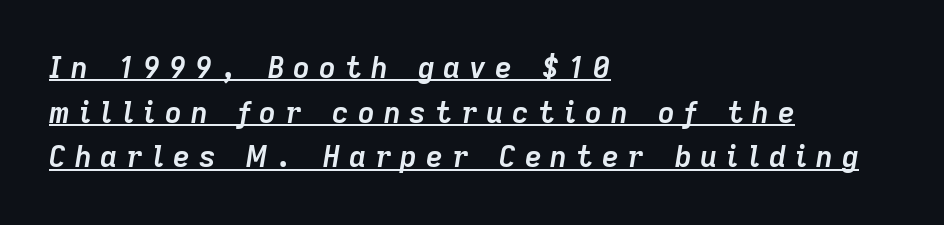
Q: Is the text bold? A: Yes.
Q: Is the text italic (slanted)? A: Yes, it leans right by about 9 degrees.
Q: Is the text underlined? A: Yes.
Q: How is the paragraph aligned? A: Left-aligned.
Q: Is the spacing between letters normal or unusually wide? A: Unusually wide.
Q: Is the spacing between lines tight, normal or loose? A: Normal.
Q: Width (condensed, normal, or wide)? A: Normal.
Q: Stroke contrast? A: Low.
Q: x-height? A: Medium.
Q: Monospaced? A: No.
